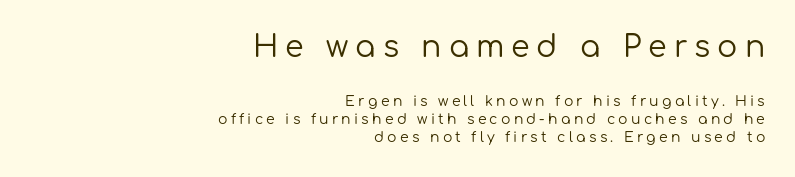
Q: Is the text bold? A: No.
Q: Is the text italic (slanted)? A: No, it is upright.
Q: Is the typeface a serif or a sans-serif typeface? A: Sans-serif.
Q: Is the text underlined? A: No.
Q: How is the paragraph aligned? A: Right-aligned.
Q: Is the spacing between letters normal or unusually wide? A: Unusually wide.
Q: Is the spacing between lines tight, normal or loose? A: Normal.
Q: Which block of text is set in a larger size, the first (top) or the second (bottom)? A: The first (top) one.
Q: Width (condensed, normal, or wide)? A: Normal.
Q: Stroke contrast? A: Low.
Q: x-height? A: Medium.
Q: Monospaced? A: No.
